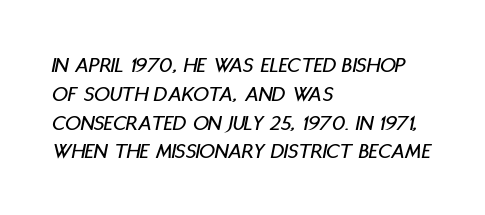
Q: Is the text italic (slanted)? A: Yes, it leans right by about 11 degrees.
Q: Is the text underlined? A: No.
Q: How is the paragraph aligned? A: Left-aligned.
Q: Is the spacing between letters normal or unusually wide? A: Normal.
Q: Is the spacing between lines tight, normal or loose? A: Normal.
